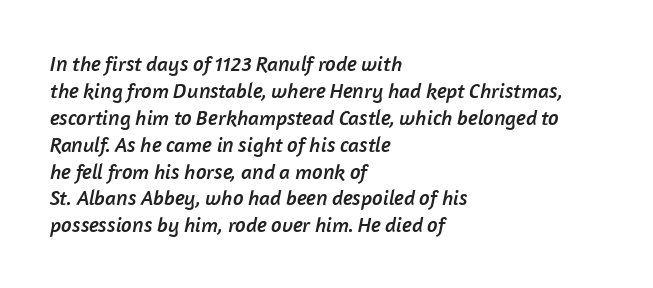
{"underline": "no", "align": "left", "line_spacing": "normal", "line_spacing_ratio": 1.28, "letter_spacing": "normal", "letter_spacing_em": 0.0, "glyph_px": 21}
